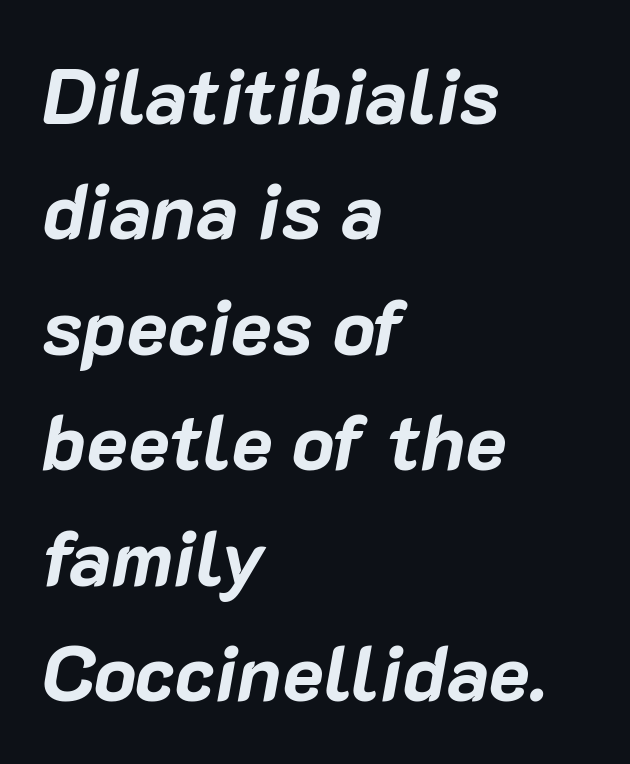
The letters advance in unequal steps, a hallmark of proportional type. Typeset ragged right — the left edge is the straight one. Would a proofreader flag this as italicized? Yes. Heft: maximum for text — a bold. A clean baseline with only descenders dipping below it.
